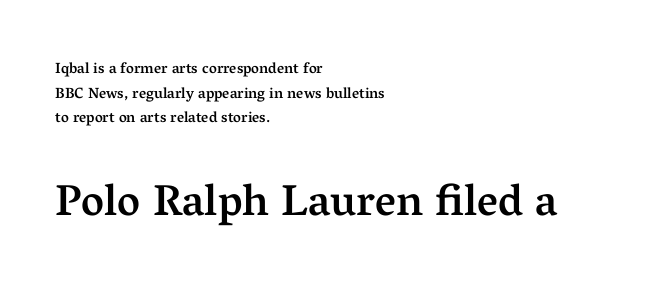
Q: Is the text bold? A: Semi-bold.
Q: Is the text italic (slanted)? A: No, it is upright.
Q: Is the typeface a serif or a sans-serif typeface? A: Serif.
Q: Is the text underlined? A: No.
Q: How is the paragraph aligned? A: Left-aligned.
Q: Is the spacing between letters normal or unusually wide? A: Normal.
Q: Is the spacing between lines tight, normal or loose? A: Normal.
Q: Which block of text is set in a larger size, the first (top) or the second (bottom)? A: The second (bottom) one.
Q: Width (condensed, normal, or wide)? A: Normal.
Q: Stroke contrast? A: Medium.
Q: x-height? A: Medium.
Q: Monospaced? A: No.
